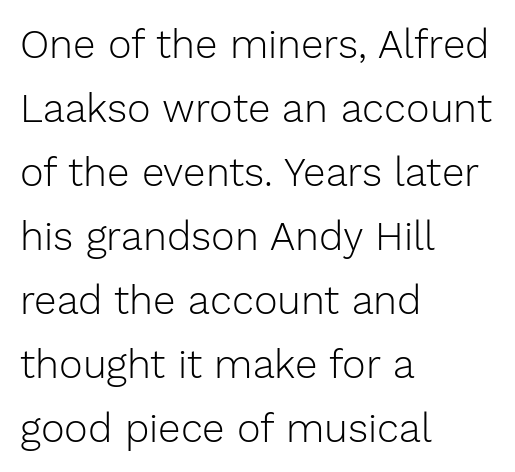
The image shows 40 px light sans-serif type, upright; set left-aligned, normal line spacing (1.6x), normal letter spacing, not underlined; low stroke contrast and a medium x-height.
